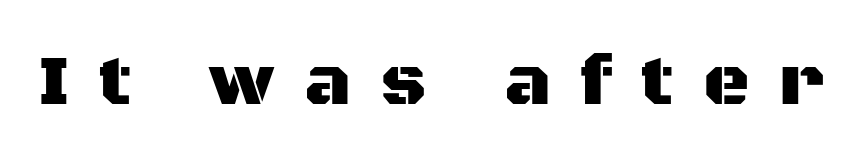
The image shows 72 px sans-serif type, upright; set unusually wide letter spacing (+0.41 em), not underlined; medium stroke contrast and a large x-height.
